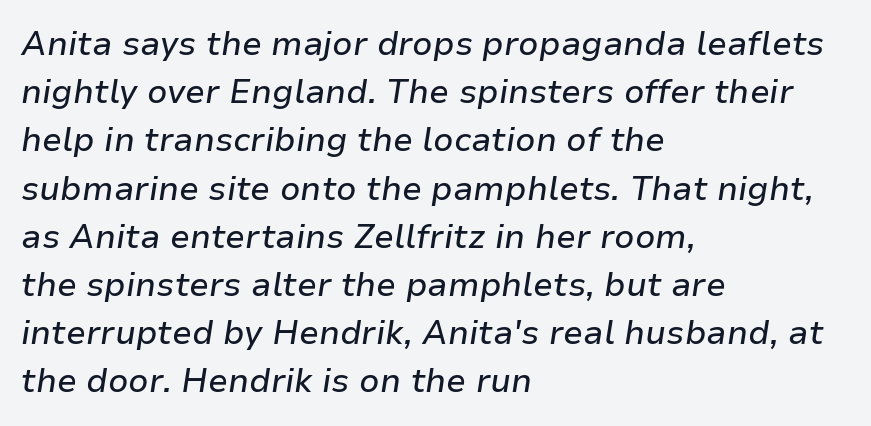
The image shows 33 px text type, italic (leaning right); set left-aligned, normal line spacing (1.46x), normal letter spacing, not underlined; low stroke contrast and a medium x-height.
